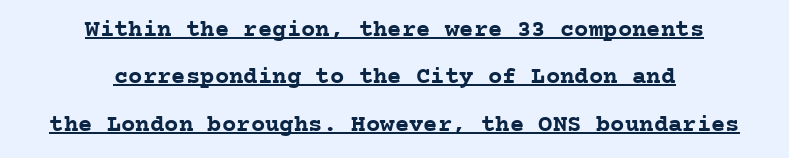
The image shows 24 px bold type, upright; set centered, loose line spacing (1.97x), normal letter spacing, underlined.
